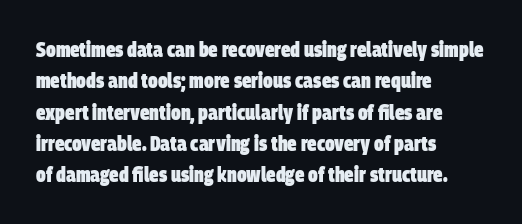
The image shows 21 px bold type; set left-aligned, normal line spacing (1.49x), normal letter spacing, not underlined.
